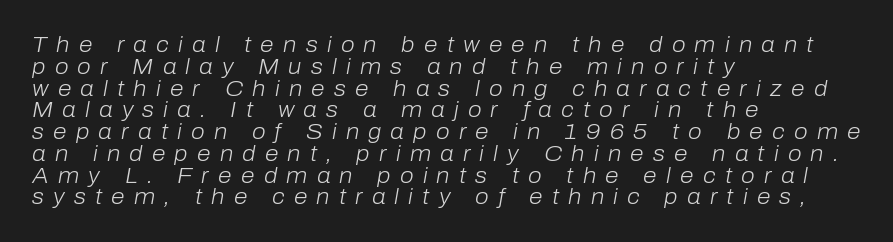
The image shows 22 px text type, italic (leaning right); set left-aligned, tight line spacing (0.99x), unusually wide letter spacing (+0.42 em), not underlined.
